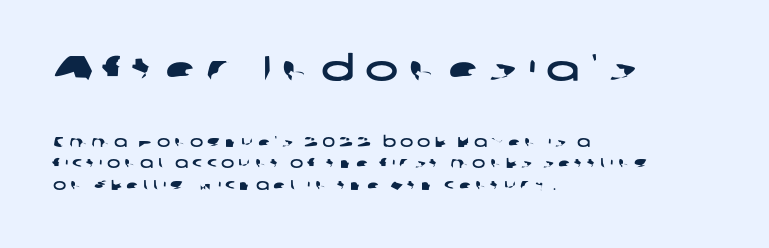
The image shows 35 px wide sans-serif type; set left-aligned, normal line spacing (1.56x), unusually wide letter spacing (+0.31 em), not underlined; the first (top) block is 2.5x larger; low stroke contrast and a medium x-height.
